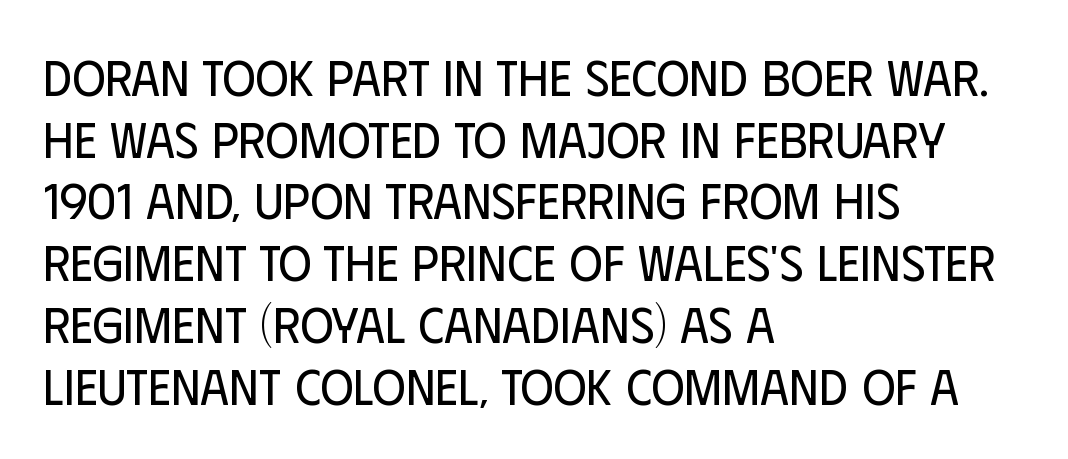
The image shows 51 px regular-weight, condensed sans-serif type, upright; set left-aligned, line spacing 1.21x, normal letter spacing, not underlined; low stroke contrast and a large x-height.
